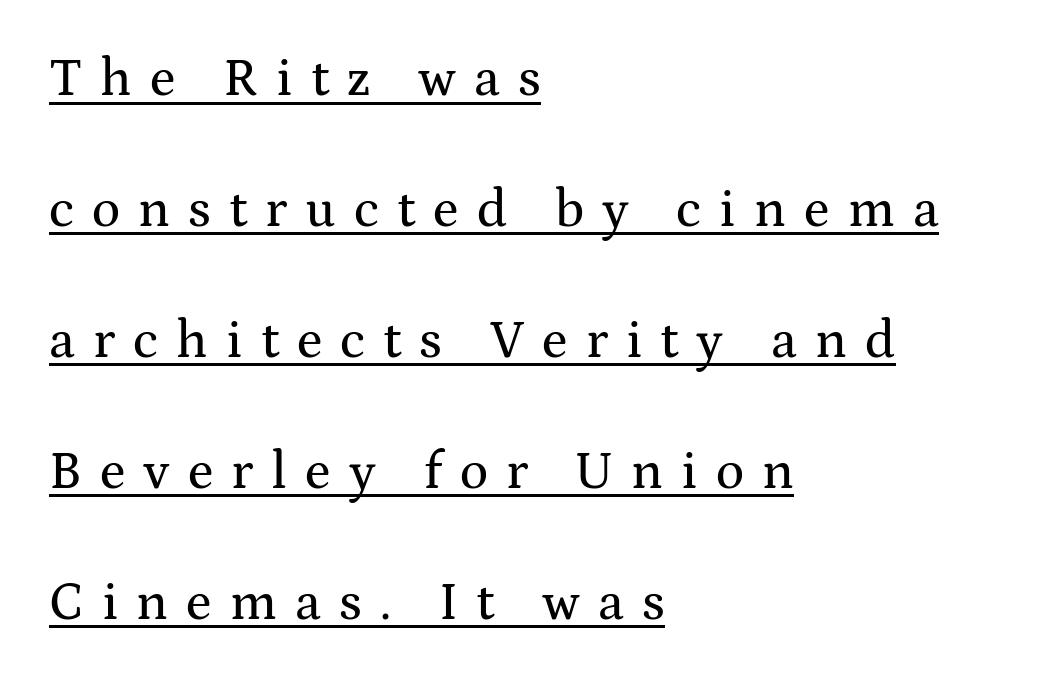
Q: Is the text italic (slanted)? A: No, it is upright.
Q: Is the typeface a serif or a sans-serif typeface? A: Serif.
Q: Is the text underlined? A: Yes.
Q: How is the paragraph aligned? A: Left-aligned.
Q: Is the spacing between letters normal or unusually wide? A: Unusually wide.
Q: Is the spacing between lines tight, normal or loose? A: Loose.
Q: Width (condensed, normal, or wide)? A: Wide.
Q: Stroke contrast? A: Medium.
Q: x-height? A: Medium.
Q: Monospaced? A: No.
